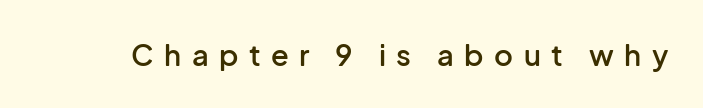
The image shows 29 px semibold sans-serif type, upright; set unusually wide letter spacing (+0.36 em), not underlined; low stroke contrast and a medium x-height.
